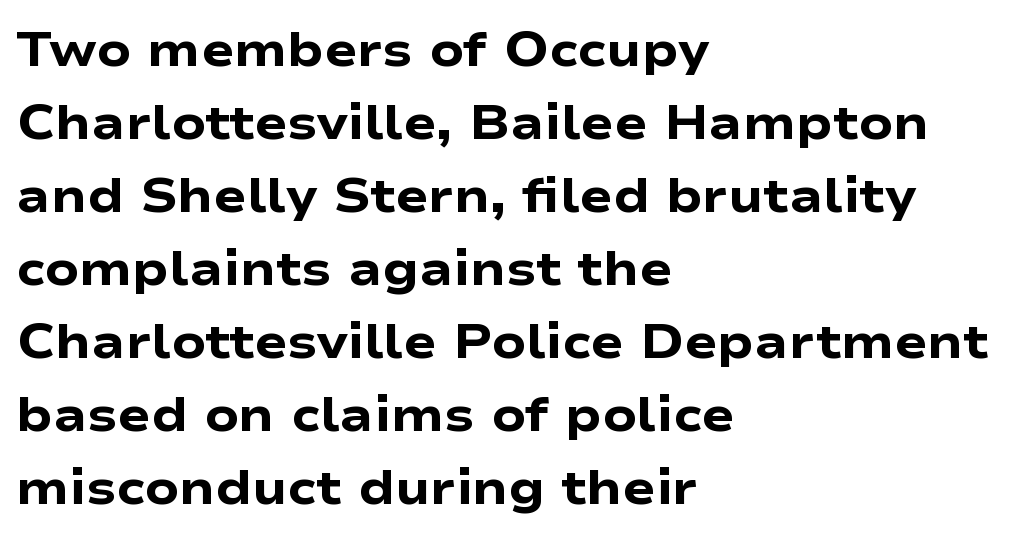
Q: Is the text bold? A: Yes.
Q: Is the text italic (slanted)? A: No, it is upright.
Q: Is the typeface a serif or a sans-serif typeface? A: Sans-serif.
Q: Is the text underlined? A: No.
Q: How is the paragraph aligned? A: Left-aligned.
Q: Is the spacing between letters normal or unusually wide? A: Normal.
Q: Is the spacing between lines tight, normal or loose? A: Normal.
Q: Width (condensed, normal, or wide)? A: Wide.
Q: Stroke contrast? A: Low.
Q: x-height? A: Medium.
Q: Monospaced? A: No.
